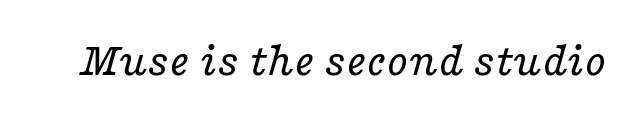
{"serif": "yes", "italic": "yes", "lean": "right", "slant_degrees": 16, "bold": "no", "weight": "regular", "width": "wide", "stroke_contrast": "low", "x_height": "medium", "monospaced": "no", "underline": "no", "letter_spacing": "normal", "letter_spacing_em": 0.0, "glyph_px": 49}
